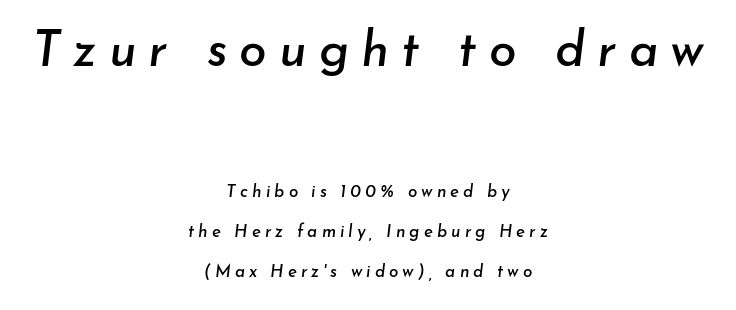
The paragraph has two soft edges and a firm central axis. Rendered with sloped, italic letterforms. Loose tracking; the words dissolve into strings of separated letters. The specimen omits any rule beneath the text block's lines. Loosely led — the rows are spread out. The letters advance in unequal steps, a hallmark of proportional type.
